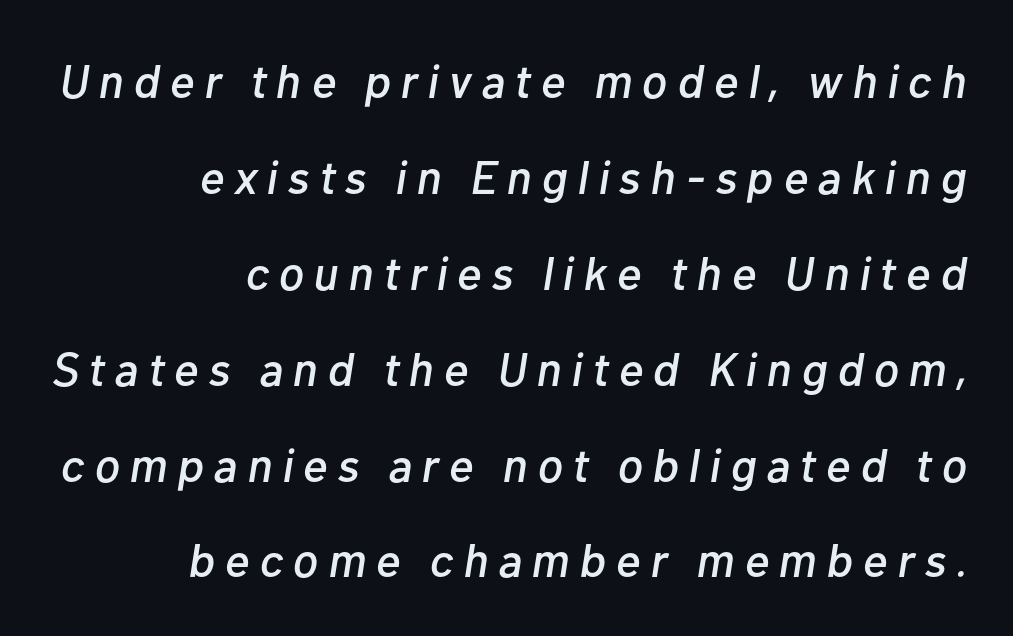
In terms of letterspacing, this is a distinctly airy, spread setting. Check under the words: just untouched page. Successive baselines arrive slowly, with a big drop between each. In terms of posture, this sample is oblique. The setting favours the right margin, as signatures and pull-quotes sometimes do. Do the characters align in a grid? No, the font is proportional.
